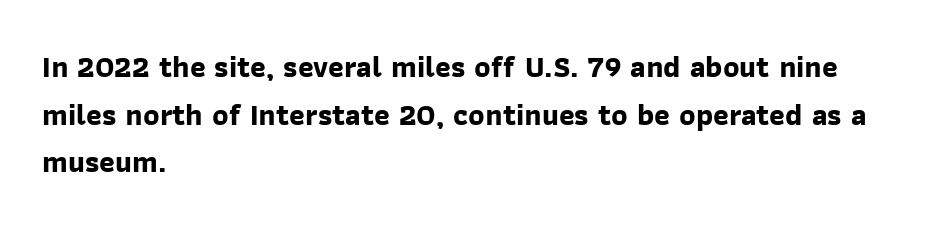
The strokes are fattened all the way to bold. The compositor pushed each line to the left boundary. A bare baseline throughout the passage. Spacing between characters is what you'd get straight out of the box.
